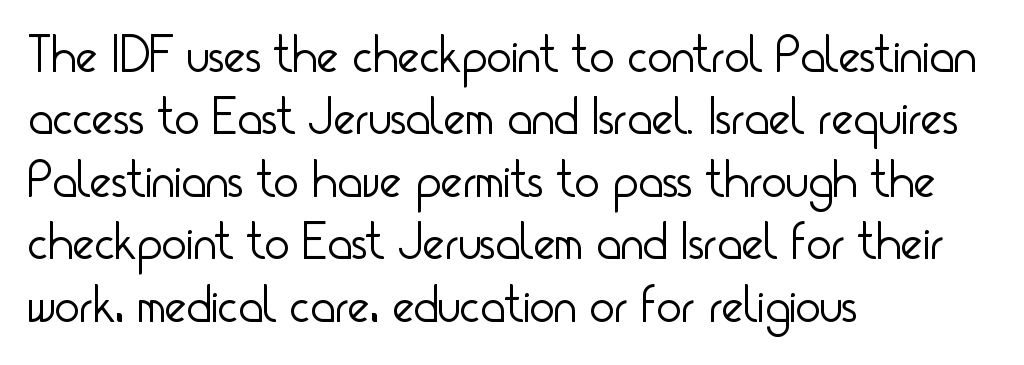
Q: Is the text bold? A: No.
Q: Is the text italic (slanted)? A: No, it is upright.
Q: Is the typeface a serif or a sans-serif typeface? A: Sans-serif.
Q: Is the text underlined? A: No.
Q: How is the paragraph aligned? A: Left-aligned.
Q: Is the spacing between letters normal or unusually wide? A: Normal.
Q: Width (condensed, normal, or wide)? A: Condensed.
Q: Stroke contrast? A: Low.
Q: x-height? A: Small.
Q: Monospaced? A: No.
